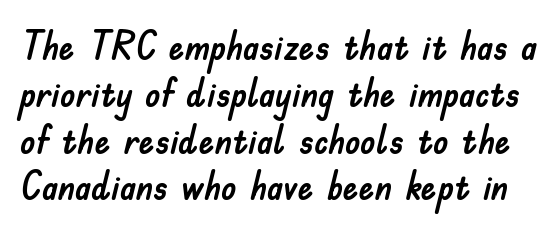
The image shows 39 px sans-serif type; set line spacing 1.2x, normal letter spacing, not underlined; low stroke contrast and a small x-height.
